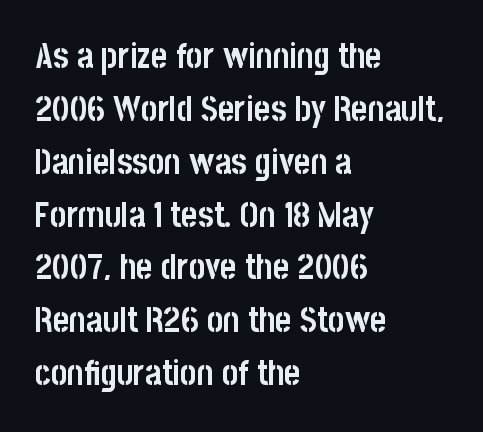
The image shows 35 px semibold, condensed sans-serif type, upright; set left-aligned, normal line spacing (1.51x), normal letter spacing, not underlined; low stroke contrast and a large x-height.
